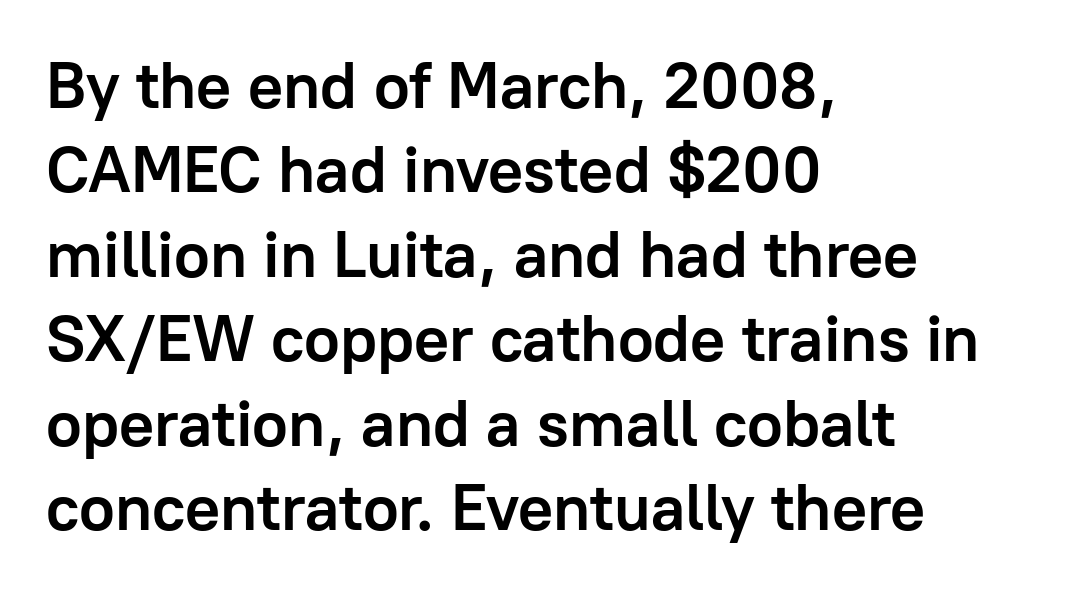
Only glyphs here, with clear space below each row. Compared with typical paragraphs, the rows here are spaced about the same. The letters are bold, with thick, heavy strokes. Notice how the stems are strictly vertical — no italics here. A student would call this left alignment; a typographer would say flush left, rag right. Proportional: the letters do not fall into vertical columns.
